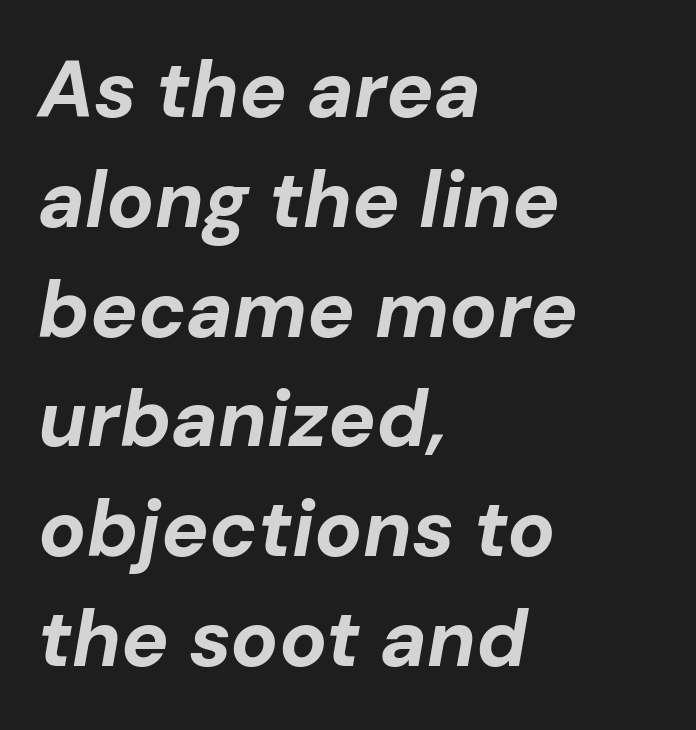
{"italic": "yes", "lean": "right", "slant_degrees": 10, "bold": "yes", "weight": "bold", "width": "normal", "stroke_contrast": "low", "x_height": "medium", "monospaced": "no", "underline": "no", "align": "left", "line_spacing": "normal", "line_spacing_ratio": 1.39, "letter_spacing": "normal", "letter_spacing_em": 0.0, "glyph_px": 79}
